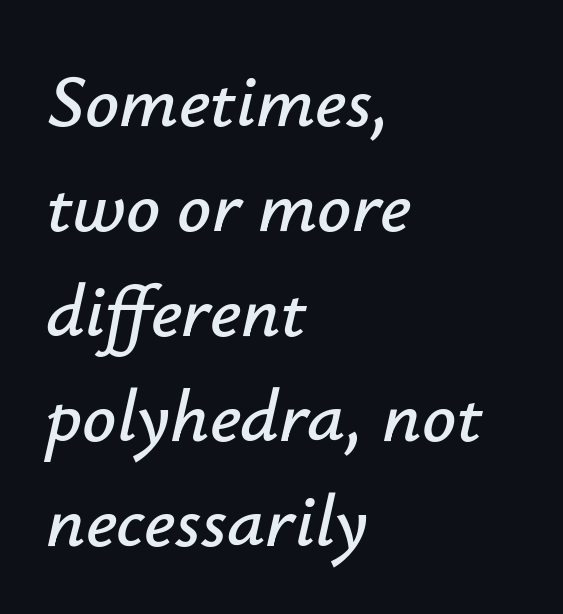
{"italic": "yes", "lean": "right", "slant_degrees": 12, "width": "normal", "stroke_contrast": "low", "x_height": "small", "monospaced": "no", "underline": "no", "align": "left", "line_spacing": "normal", "line_spacing_ratio": 1.4, "letter_spacing": "normal", "letter_spacing_em": 0.0, "glyph_px": 75}
